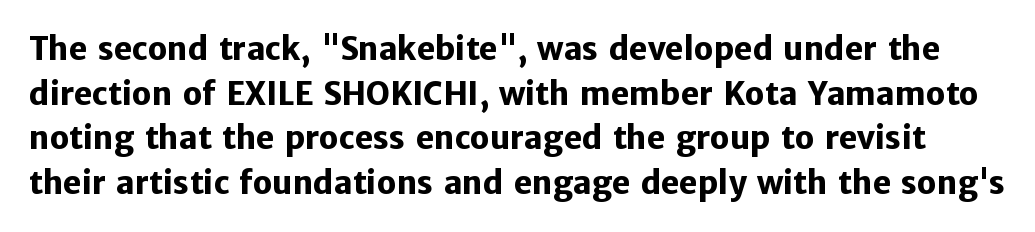
Q: Is the text bold? A: Yes.
Q: Is the text italic (slanted)? A: No, it is upright.
Q: Is the typeface a serif or a sans-serif typeface? A: Sans-serif.
Q: Is the text underlined? A: No.
Q: Is the spacing between letters normal or unusually wide? A: Normal.
Q: Is the spacing between lines tight, normal or loose? A: Normal.
Q: Width (condensed, normal, or wide)? A: Normal.
Q: Stroke contrast? A: Low.
Q: x-height? A: Medium.
Q: Monospaced? A: No.
